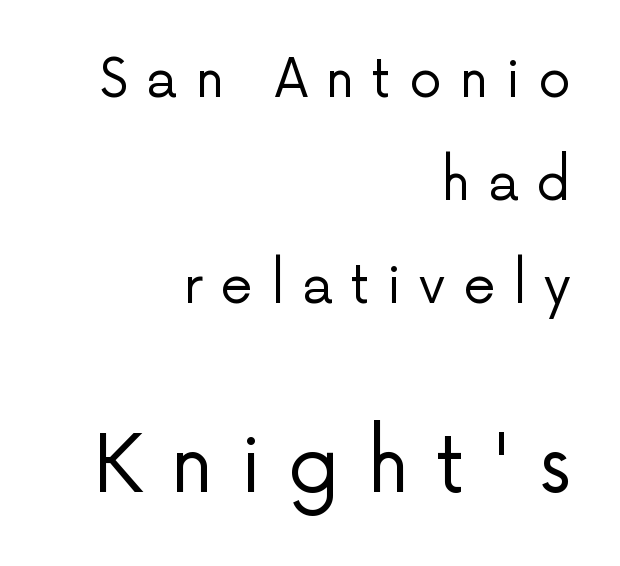
{"serif": "no", "italic": "no", "bold": "no", "weight": "regular", "width": "normal", "stroke_contrast": "low", "x_height": "medium", "monospaced": "no", "underline": "no", "align": "right", "line_spacing": "loose", "line_spacing_ratio": 1.98, "letter_spacing": "wide", "letter_spacing_em": 0.34, "larger_block": "second", "size_ratio": 1.5, "glyph_px": 78}
